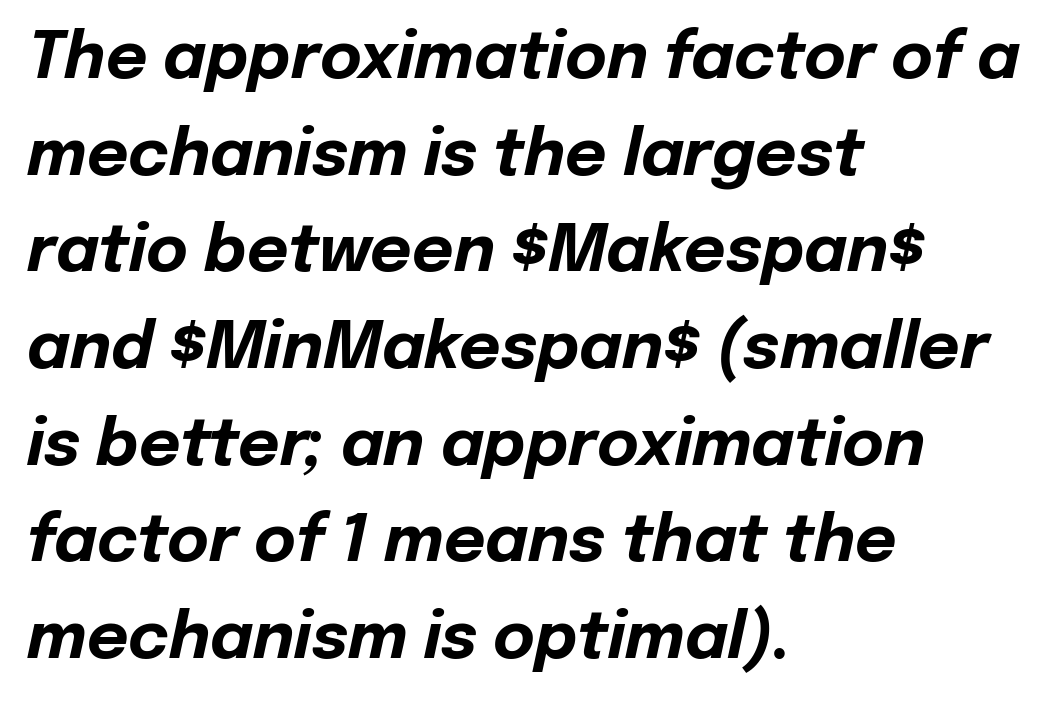
Nobody drew a line under any word here. Is the type slanted? Yes — the strokes lean at a clear angle. The leading is moderate, giving the passage an even texture. Is the block centered? No — it sits flush against the left margin. How heavy is the stroke? Heavy — this is a bold.
